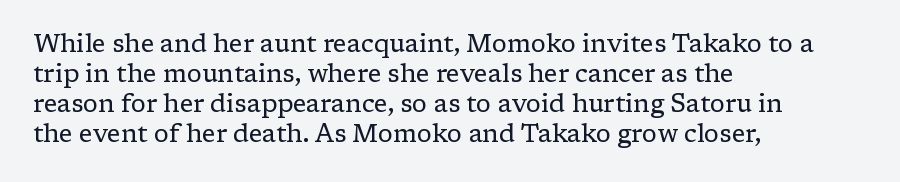
Q: Is the text bold? A: No.
Q: Is the text italic (slanted)? A: No, it is upright.
Q: Is the text underlined? A: No.
Q: How is the paragraph aligned? A: Left-aligned.
Q: Is the spacing between letters normal or unusually wide? A: Normal.
